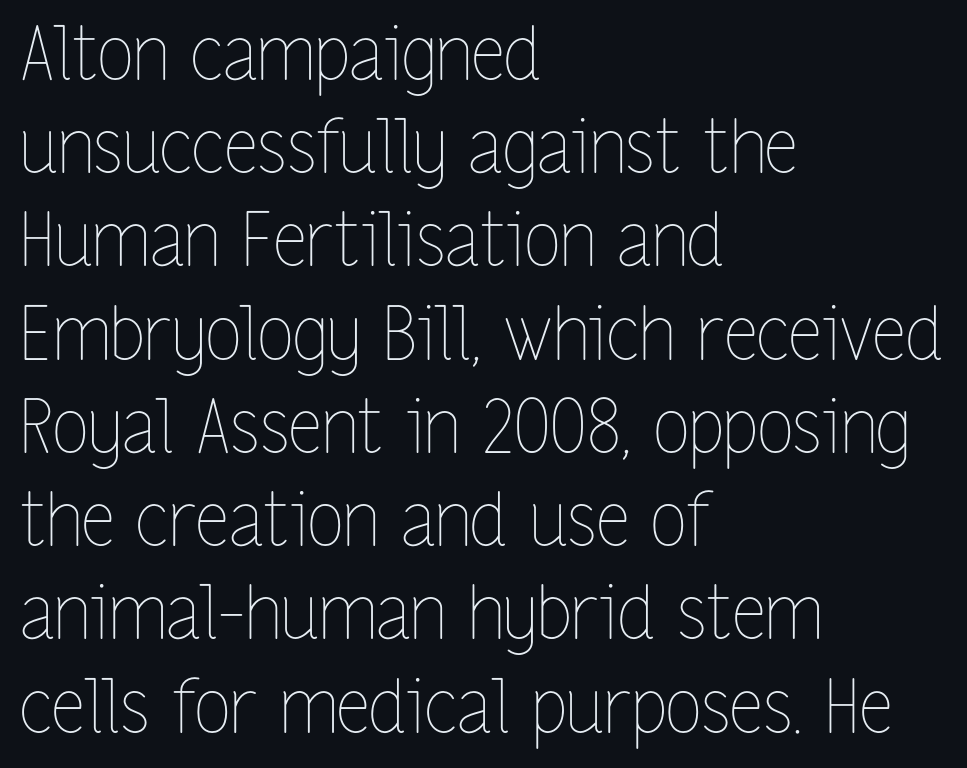
{"italic": "no", "bold": "no", "weight": "thin", "width": "condensed", "stroke_contrast": "low", "x_height": "medium", "monospaced": "no", "underline": "no", "align": "left", "line_spacing": "normal", "line_spacing_ratio": 1.26, "letter_spacing": "normal", "letter_spacing_em": 0.0, "glyph_px": 74}
